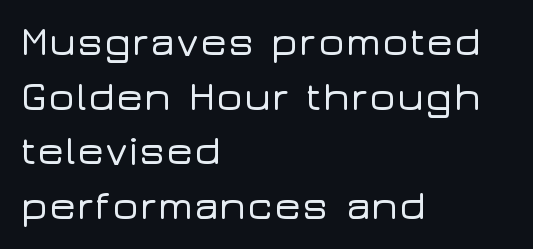
{"serif": "no", "italic": "no", "width": "wide", "stroke_contrast": "low", "x_height": "medium", "monospaced": "no", "underline": "no", "align": "left", "line_spacing": "normal", "line_spacing_ratio": 1.33, "letter_spacing": "normal", "letter_spacing_em": 0.0, "glyph_px": 41}
